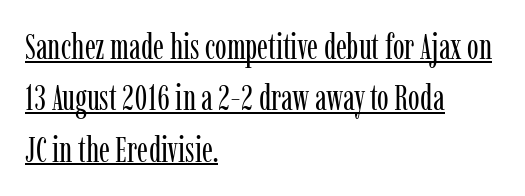
{"serif": "yes", "italic": "no", "bold": "no", "weight": "regular", "width": "condensed", "stroke_contrast": "low", "x_height": "medium", "monospaced": "no", "underline": "yes", "align": "left", "line_spacing": "normal", "line_spacing_ratio": 1.47, "letter_spacing": "normal", "letter_spacing_em": 0.0, "glyph_px": 35}
